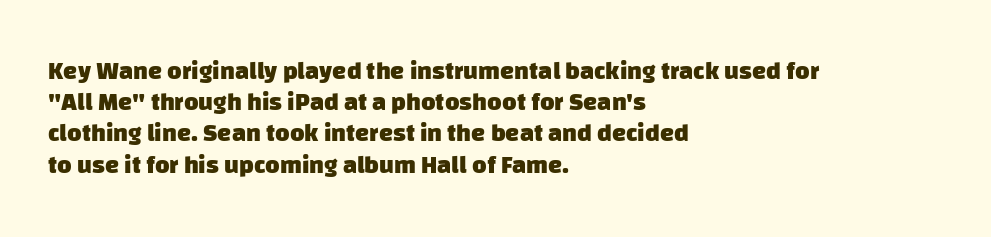
Q: Is the text bold? A: Yes.
Q: Is the text underlined? A: No.
Q: How is the paragraph aligned? A: Left-aligned.
Q: Is the spacing between letters normal or unusually wide? A: Normal.
Q: Is the spacing between lines tight, normal or loose? A: Normal.
